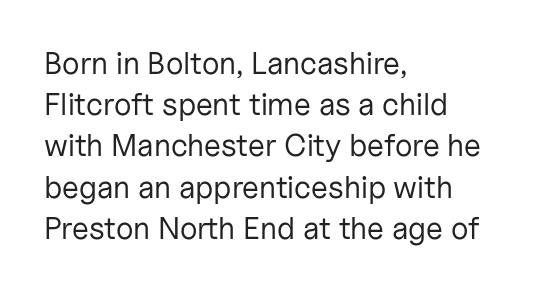
The image shows 31 px regular-weight sans-serif type, upright; set left-aligned, normal line spacing (1.33x), normal letter spacing, not underlined; low stroke contrast and a medium x-height.
